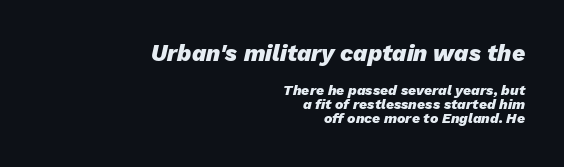
The image shows 23 px bold type, italic (leaning right); set right-aligned, tight line spacing (1.02x), normal letter spacing, not underlined; the first (top) block is 1.64x larger.
